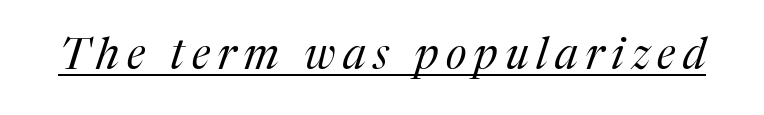
The image shows 44 px regular-weight serif type, italic (leaning right); set underlined; medium stroke contrast and a medium x-height.
